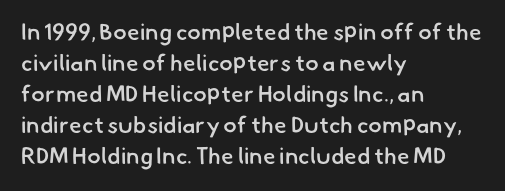
Q: Is the text bold? A: Semi-bold.
Q: Is the text underlined? A: No.
Q: How is the paragraph aligned? A: Left-aligned.
Q: Is the spacing between letters normal or unusually wide? A: Normal.
Q: Is the spacing between lines tight, normal or loose? A: Normal.
